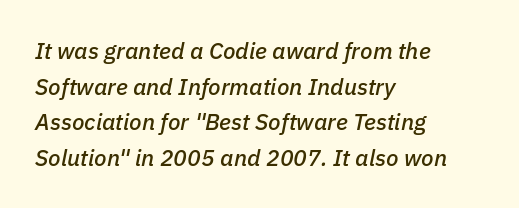
{"italic": "yes", "lean": "right", "slant_degrees": 11, "underline": "no", "align": "left", "line_spacing": "normal", "line_spacing_ratio": 1.55, "letter_spacing": "normal", "letter_spacing_em": 0.0, "glyph_px": 23}
